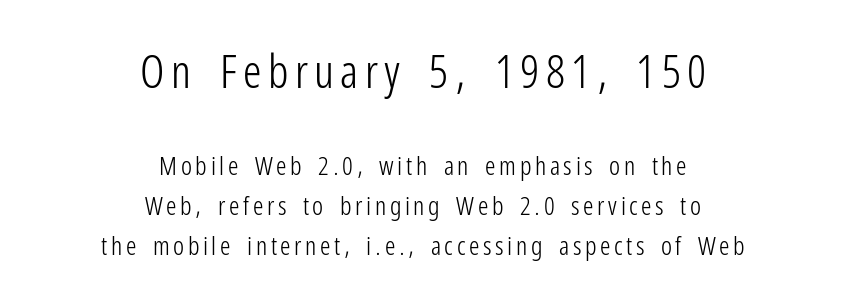
Spacing verdict: proportional, widths tailored to each character. One-word summary of the alignment: center. You get the large type first, then a drop to smaller type. Descender tails drop into unmarked territory. This is roman type, the default non-slanted kind. The weight would be labelled regular, book, light, or lighter still.
